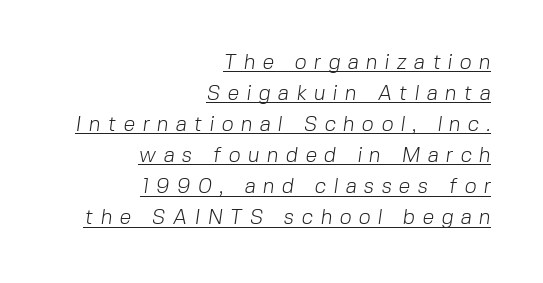
The image shows 21 px text type; set right-aligned, normal line spacing (1.48x), unusually wide letter spacing (+0.35 em), underlined.
